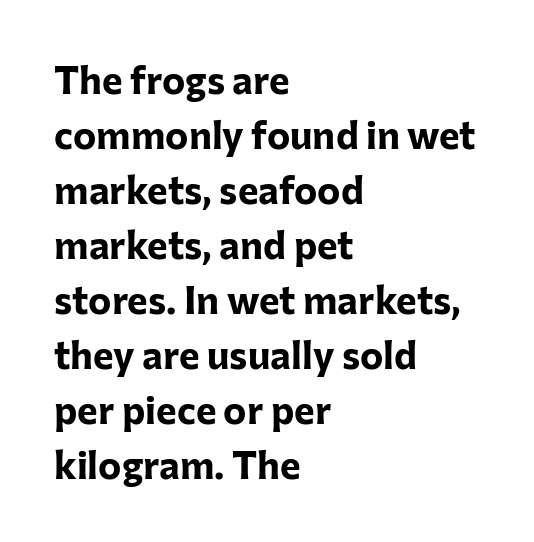
Q: Is the text bold? A: Yes.
Q: Is the text italic (slanted)? A: No, it is upright.
Q: Is the typeface a serif or a sans-serif typeface? A: Sans-serif.
Q: Is the text underlined? A: No.
Q: How is the paragraph aligned? A: Left-aligned.
Q: Is the spacing between letters normal or unusually wide? A: Normal.
Q: Is the spacing between lines tight, normal or loose? A: Normal.
Q: Width (condensed, normal, or wide)? A: Normal.
Q: Stroke contrast? A: Low.
Q: x-height? A: Medium.
Q: Monospaced? A: No.
